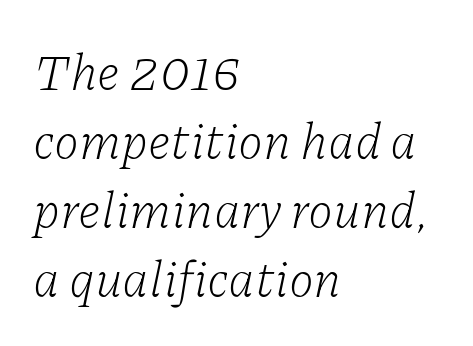
{"serif": "yes", "italic": "yes", "lean": "right", "slant_degrees": 11, "bold": "no", "weight": "light", "width": "normal", "stroke_contrast": "low", "x_height": "medium", "monospaced": "no", "underline": "no", "align": "left", "line_spacing": "normal", "line_spacing_ratio": 1.35, "letter_spacing": "normal", "letter_spacing_em": 0.0, "glyph_px": 51}
